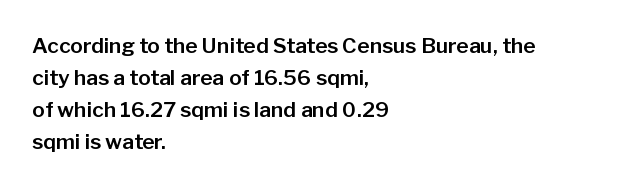
Spacing between characters is what you'd get straight out of the box. This sample is left-justified, so line endings fall wherever the words run out. Has an underline been added? It has not. Evenly set lines give the paragraph a standard silhouette. You can tell it's not italic because the verticals are truly vertical.
